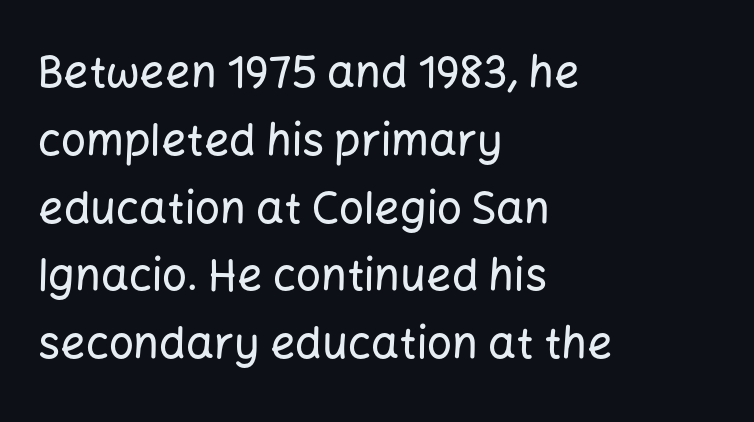
The vertical gap from one line to the next is medium. The face used here is a sans, in the tradition of grotesques and geometrics. Left-aligned paragraph, ragged on the right. Nothing unusual about the tracking: characters are spaced as the font intends. Unlike italic type, these characters show no tilt at all.
